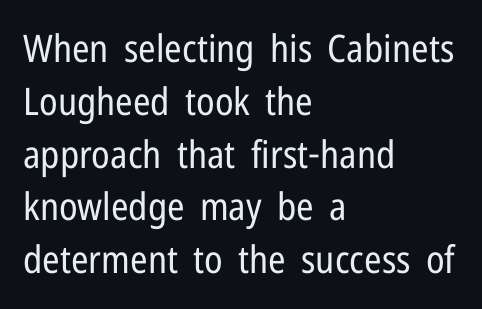
This is the regular roman posture of the typeface. Honestly, the letter spacing is just normal — you wouldn't notice it. Think standard paragraph weight, or any step lighter than that. Has an underline been added? It has not. The letters carry no serifs — their stems end cleanly without finishing strokes.
